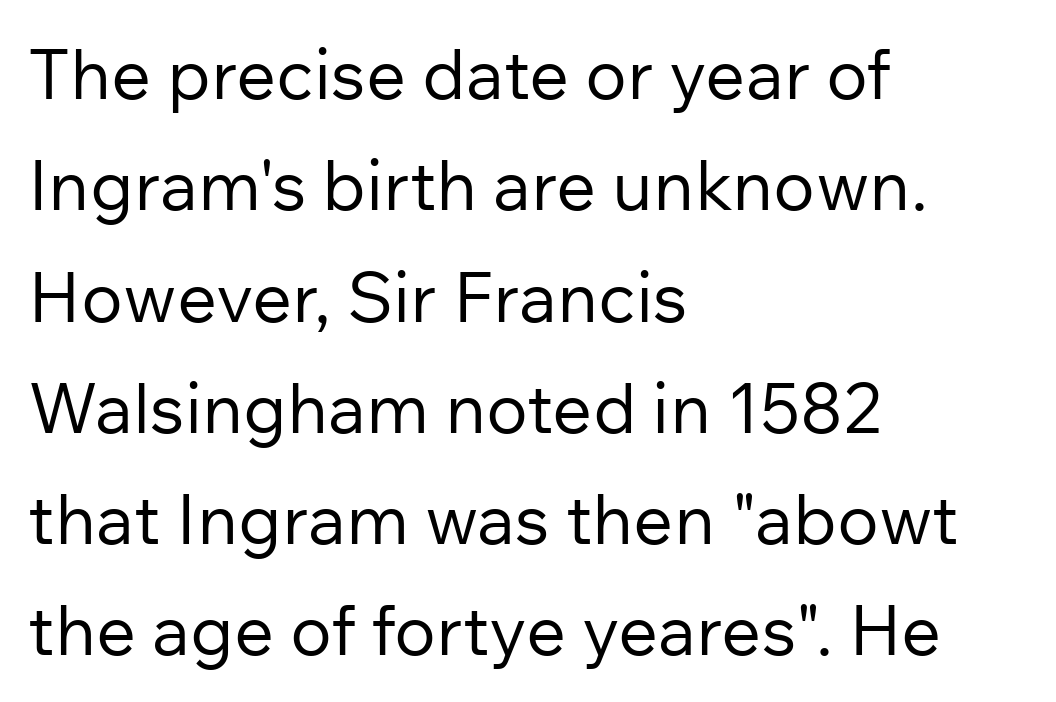
{"serif": "no", "italic": "no", "bold": "no", "weight": "regular", "width": "normal", "stroke_contrast": "low", "x_height": "medium", "monospaced": "no", "underline": "no", "align": "left", "line_spacing": "normal", "line_spacing_ratio": 1.59, "letter_spacing": "normal", "letter_spacing_em": 0.0, "glyph_px": 70}
